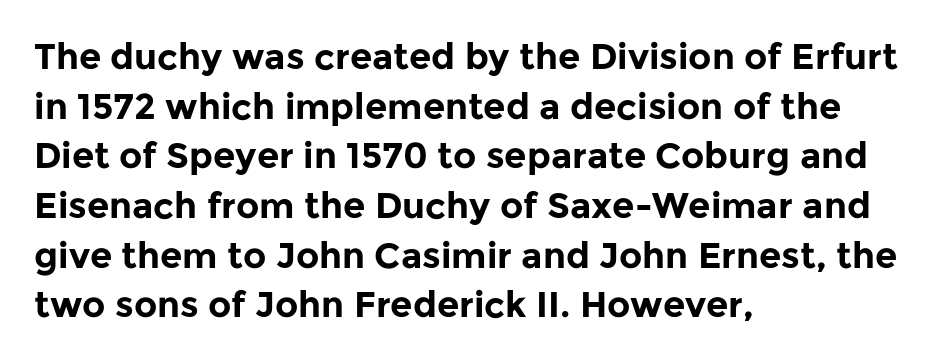
Default kerning and tracking; the words read as compact shapes. The lines in this sample share a left origin and differ only in where they stop. The face used here is a sans, in the tradition of grotesques and geometrics. A normal amount of white space separates one row of letters from the next. This sample has the flowing, uneven cadence of proportional lettering. Weight check: bold — yes, fully.
